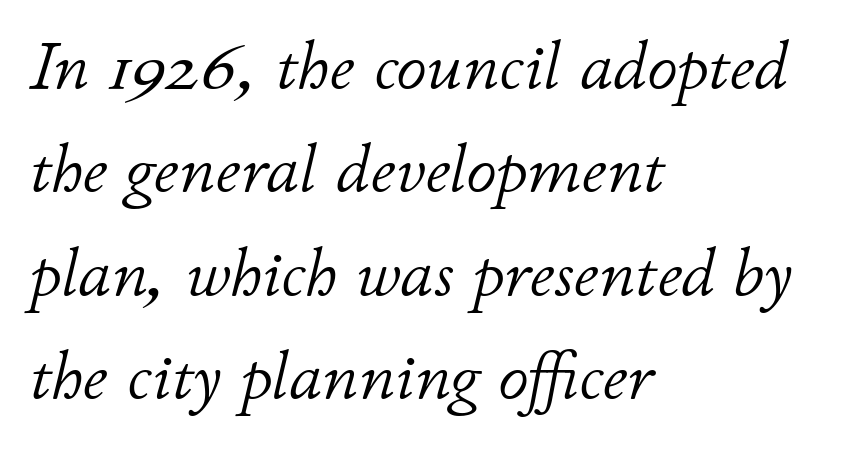
Q: Is the text bold? A: No.
Q: Is the text italic (slanted)? A: Yes, it leans right by about 11 degrees.
Q: Is the text underlined? A: No.
Q: How is the paragraph aligned? A: Left-aligned.
Q: Is the spacing between letters normal or unusually wide? A: Normal.
Q: Is the spacing between lines tight, normal or loose? A: Normal.
Q: Width (condensed, normal, or wide)? A: Normal.
Q: Stroke contrast? A: Low.
Q: x-height? A: Small.
Q: Monospaced? A: No.
